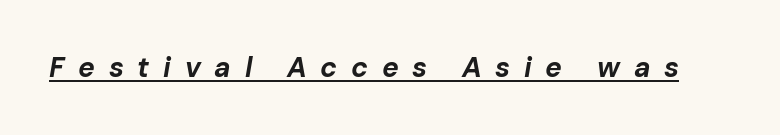
{"italic": "yes", "lean": "right", "slant_degrees": 10, "bold": "yes", "weight": "bold", "width": "normal", "stroke_contrast": "low", "x_height": "medium", "monospaced": "no", "underline": "yes", "letter_spacing": "wide", "letter_spacing_em": 0.49, "glyph_px": 28}
